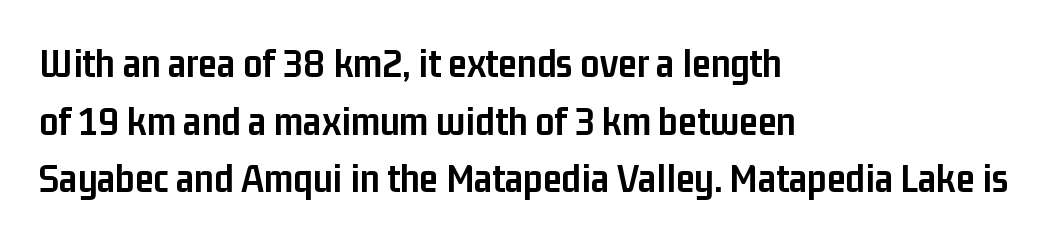
Typographic density is high because the face is bold. This sample has the flowing, uneven cadence of proportional lettering. Vertical spacing — default. Observe the ordinary spacing: letters are neighbours, not strangers.
